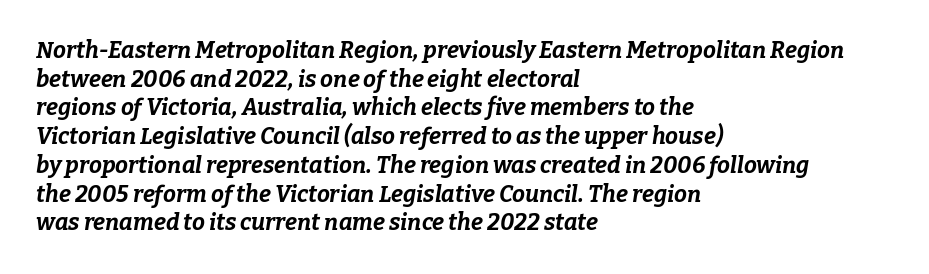
The image shows 23 px bold type, italic (leaning right); set left-aligned, normal line spacing (1.25x), normal letter spacing, not underlined.
